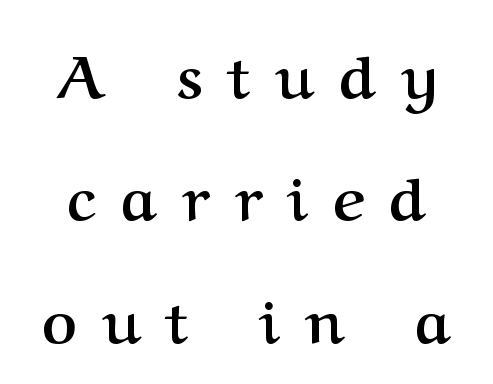
{"serif": "yes", "italic": "no", "bold": "yes", "weight": "semibold", "width": "normal", "stroke_contrast": "medium", "x_height": "medium", "monospaced": "no", "underline": "no", "line_spacing": "loose", "line_spacing_ratio": 2.04, "letter_spacing": "wide", "letter_spacing_em": 0.42, "glyph_px": 60}
